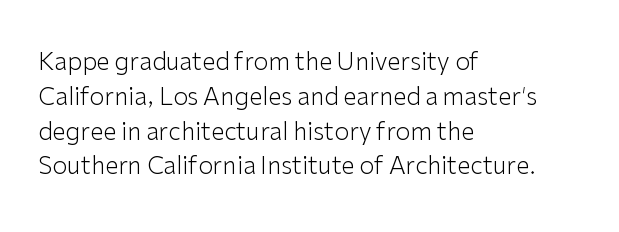
Q: Is the text bold? A: No.
Q: Is the text italic (slanted)? A: No, it is upright.
Q: Is the text underlined? A: No.
Q: How is the paragraph aligned? A: Left-aligned.
Q: Is the spacing between letters normal or unusually wide? A: Normal.
Q: Is the spacing between lines tight, normal or loose? A: Normal.
